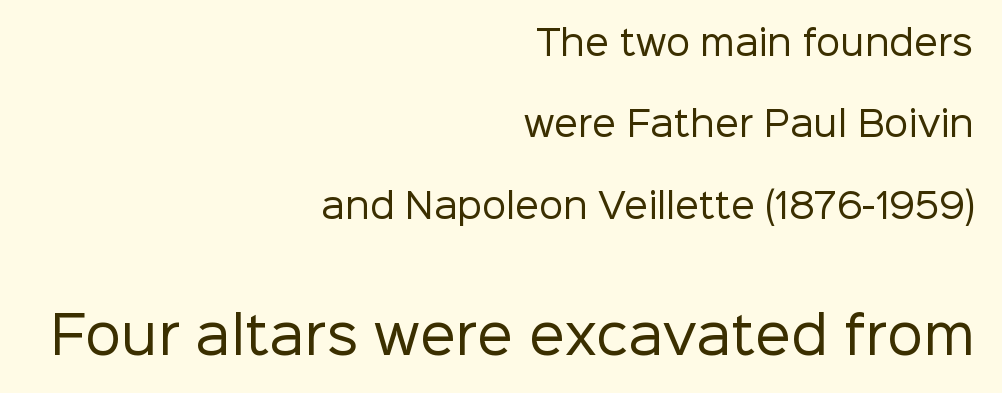
{"serif": "no", "italic": "no", "bold": "no", "weight": "regular", "width": "normal", "stroke_contrast": "low", "x_height": "medium", "monospaced": "no", "underline": "no", "align": "right", "line_spacing": "loose", "line_spacing_ratio": 2.39, "letter_spacing": "normal", "letter_spacing_em": 0.0, "larger_block": "second", "size_ratio": 1.5, "glyph_px": 51}
